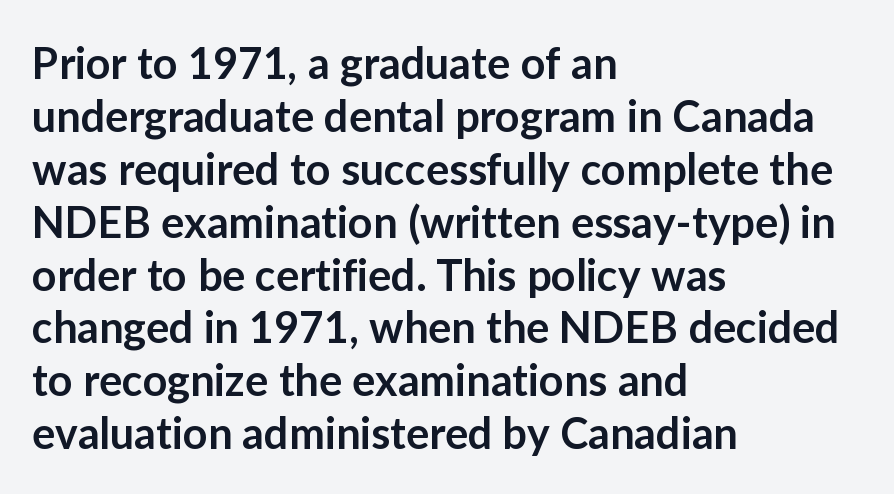
{"serif": "no", "italic": "no", "bold": "semi", "weight": "semibold", "width": "normal", "stroke_contrast": "low", "x_height": "medium", "monospaced": "no", "underline": "no", "align": "left", "line_spacing_ratio": 1.23, "letter_spacing": "normal", "letter_spacing_em": 0.0, "glyph_px": 43}
